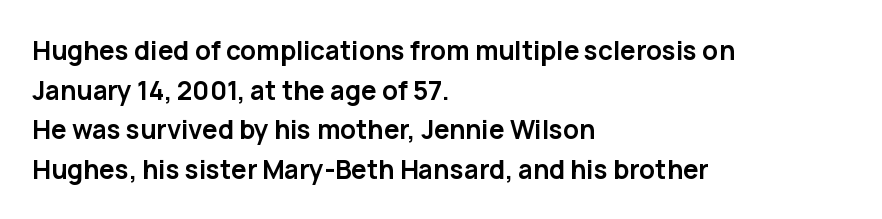
The image shows 26 px bold type, upright; set left-aligned, normal line spacing (1.52x), normal letter spacing, not underlined.
